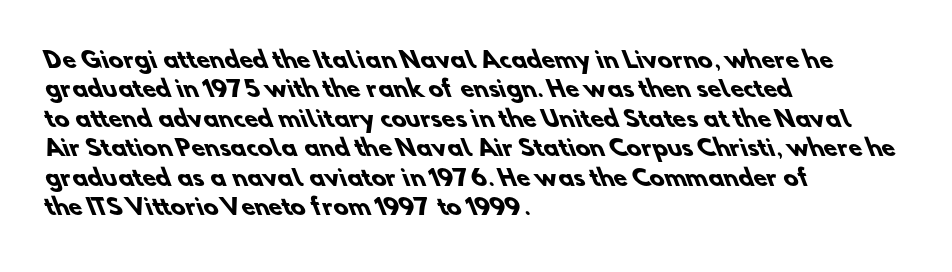
{"bold": "yes", "underline": "no", "align": "left", "line_spacing": "normal", "line_spacing_ratio": 1.34, "letter_spacing": "normal", "letter_spacing_em": 0.0, "glyph_px": 22}
